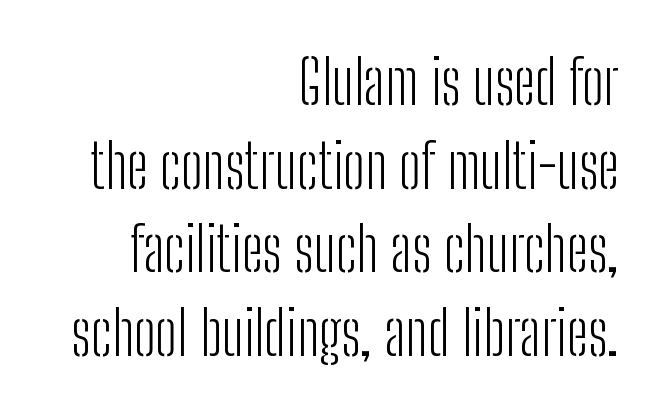
{"serif": "no", "italic": "no", "bold": "no", "weight": "light", "width": "condensed", "stroke_contrast": "low", "x_height": "medium", "monospaced": "no", "underline": "no", "align": "right", "line_spacing": "normal", "line_spacing_ratio": 1.37, "letter_spacing": "normal", "letter_spacing_em": 0.0, "glyph_px": 61}
